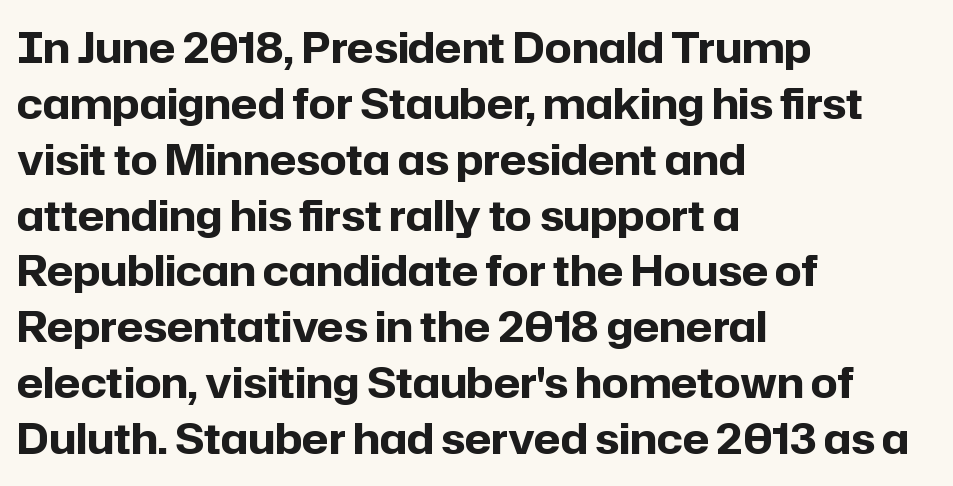
The gaps between neighbouring characters are ordinary and unremarkable. Short and long lines alike share a common starting point at left. Letterform terminals end flat and unadorned throughout the passage. Decoration check: the copy has no underline. Upright lettering throughout.
